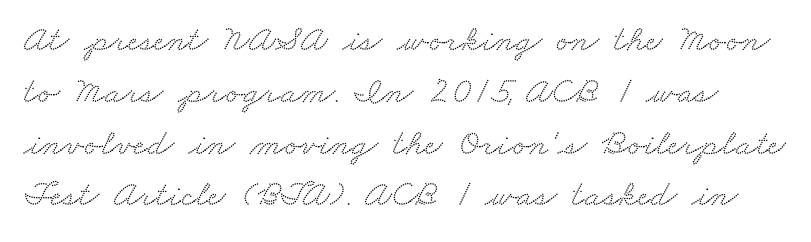
Check under the words: just untouched page. Look at the bottom of the vertical strokes: they flare into serifs here. The lines sit at an ordinary, default distance from one another. Character widths vary here, with narrow letters taking less room than wide ones.
